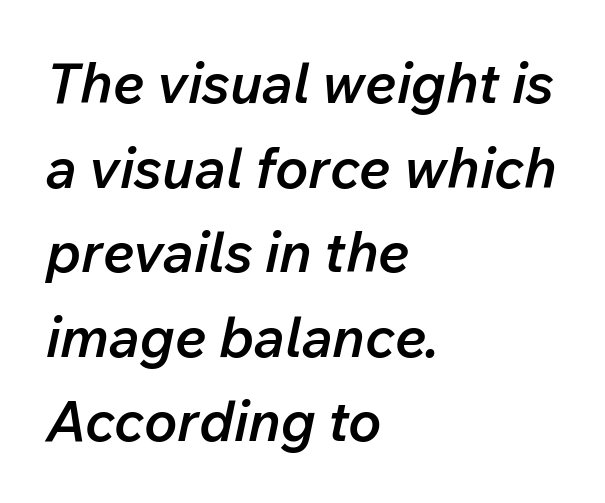
The image shows 56 px semibold type, italic (leaning right); set left-aligned, normal line spacing (1.51x), normal letter spacing, not underlined; low stroke contrast and a medium x-height.
